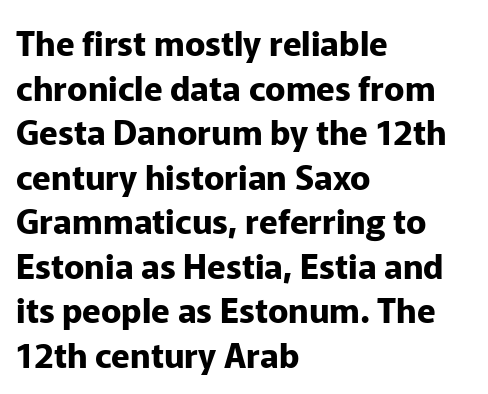
This rendering uses left alignment, leaving the right contour irregular. The line texture is even and compact thanks to regular tracking. You could not count columns in this text — the font is proportionally spaced. Caption: bold face, heavy strokes.
